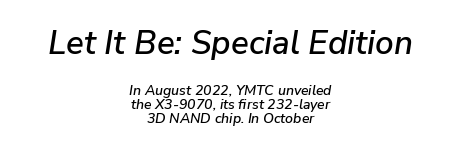
{"italic": "yes", "lean": "right", "slant_degrees": 9, "width": "normal", "stroke_contrast": "low", "x_height": "medium", "monospaced": "no", "underline": "no", "align": "center", "line_spacing": "tight", "line_spacing_ratio": 1.01, "letter_spacing": "normal", "letter_spacing_em": 0.0, "larger_block": "first", "size_ratio": 2.36, "glyph_px": 33}
